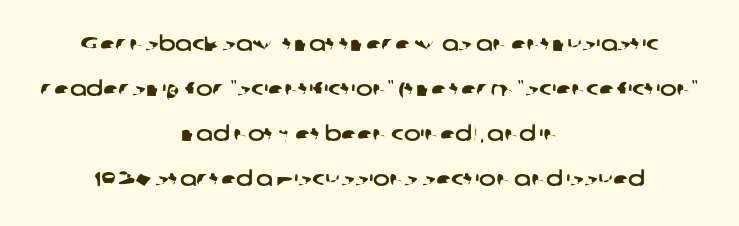
The image shows 20 px text type; set centered, loose line spacing (2.25x), normal letter spacing, not underlined.
